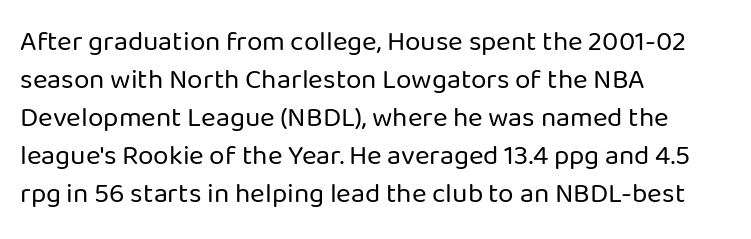
The image shows 28 px regular-weight sans-serif type, upright; set left-aligned, normal line spacing (1.36x), normal letter spacing, not underlined; low stroke contrast and a medium x-height.
